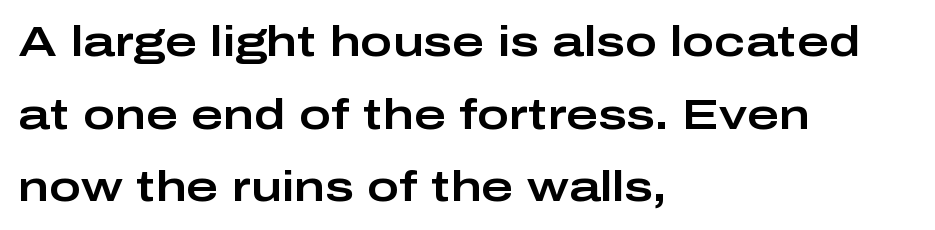
Q: Is the text italic (slanted)? A: No, it is upright.
Q: Is the typeface a serif or a sans-serif typeface? A: Sans-serif.
Q: Is the text underlined? A: No.
Q: How is the paragraph aligned? A: Left-aligned.
Q: Is the spacing between letters normal or unusually wide? A: Normal.
Q: Is the spacing between lines tight, normal or loose? A: Normal.
Q: Width (condensed, normal, or wide)? A: Wide.
Q: Stroke contrast? A: Low.
Q: x-height? A: Medium.
Q: Monospaced? A: No.
